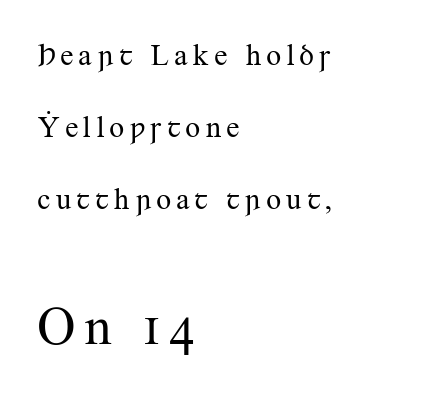
The image shows 53 px regular-weight serif type, upright; set left-aligned, loose line spacing (2.4x), not underlined; the second (bottom) block is 1.77x larger; medium stroke contrast and a small x-height.
